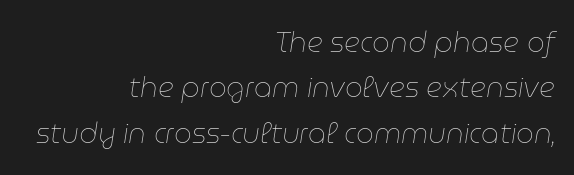
The image shows 28 px thin type, italic (leaning right); set right-aligned, normal line spacing (1.62x), normal letter spacing, not underlined; low stroke contrast and a medium x-height.
